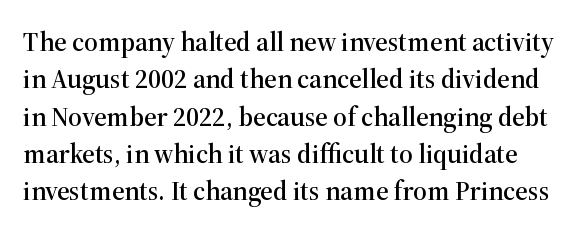
The passage shown is not underscored anywhere. What's the leading like? Ordinary, nothing unusual. The horizontal fit of the characters is conventional and even. Nope, not italic — everything's standing straight.
